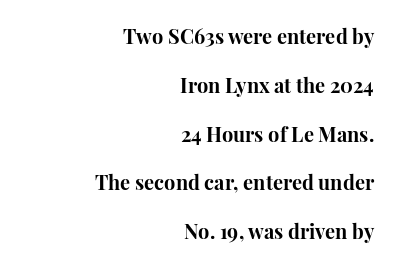
There is no visible air inserted between adjacent glyphs. This is the regular roman posture of the typeface. Its strokes are broad and dark, the hallmark of bold type. Where is the straight margin? On the right. Summary of vertical rhythm: relaxed, with wide interline spacing. The passage shown is not underscored anywhere.
